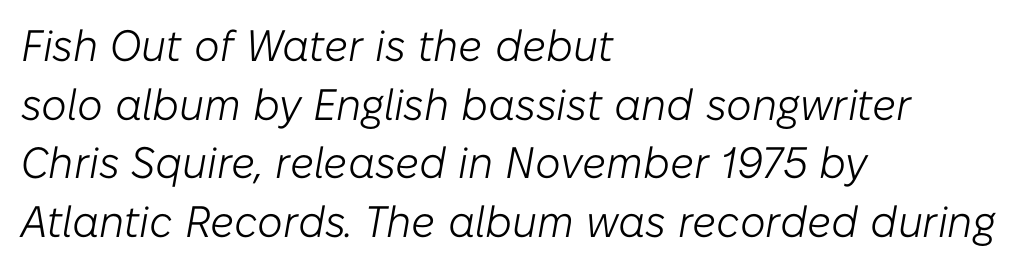
The image shows 44 px light type, italic (leaning right); set left-aligned, normal line spacing (1.33x), normal letter spacing, not underlined; low stroke contrast and a medium x-height.
